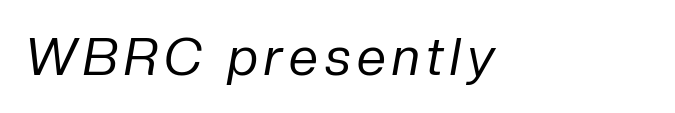
The lettering tilts uniformly, giving the passage an italic look. You could not count columns in this text — the font is proportionally spaced. Quick note: underline off. Unbolded letterforms with no extra heft.
